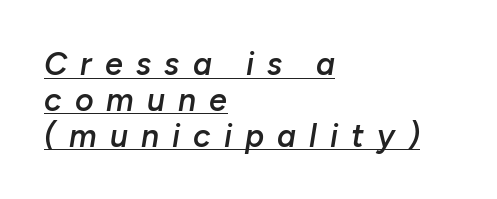
The image shows 32 px semibold type, italic (leaning right); set left-aligned, tight line spacing (1.12x), unusually wide letter spacing (+0.41 em), underlined; low stroke contrast and a medium x-height.
